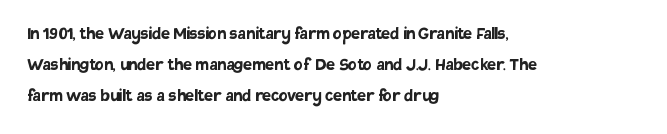
This is heavy type, rendered in bold. No extra tracking has been applied to these lines. The lines in this sample share a left origin and differ only in where they stop. A typesetter would call this leading conventional body-copy spacing. The typography opts for an upright posture over an oblique one. No word sits above an underline.
